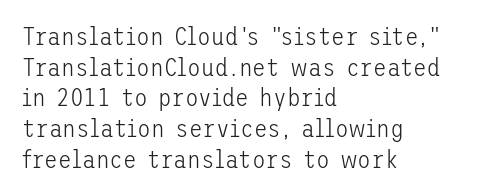
{"italic": "no", "bold": "no", "underline": "no", "align": "left", "line_spacing_ratio": 1.23, "letter_spacing": "normal", "letter_spacing_em": 0.0, "glyph_px": 25}
